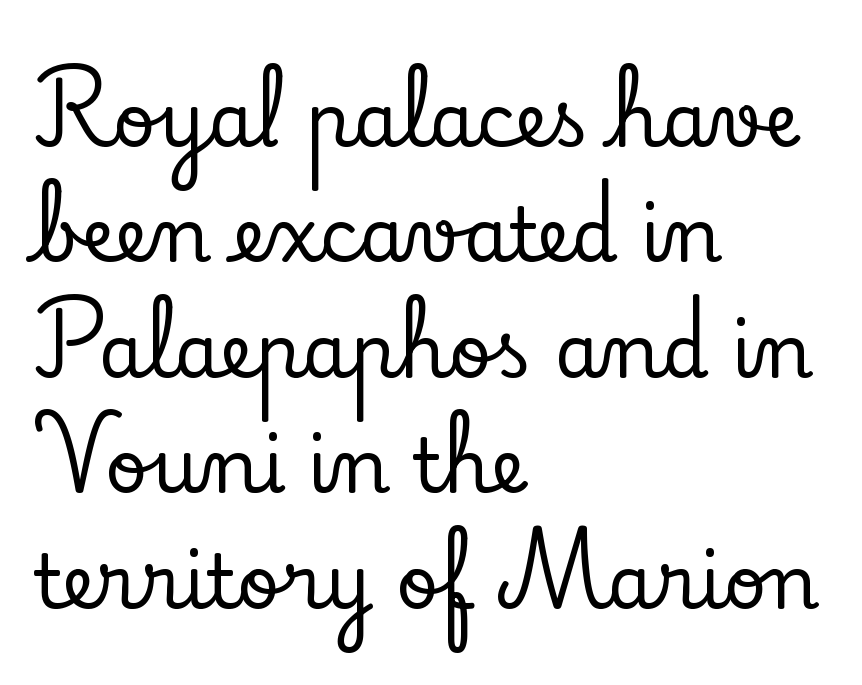
{"serif": "yes", "italic": "no", "width": "normal", "stroke_contrast": "low", "x_height": "small", "monospaced": "no", "underline": "no", "align": "left", "line_spacing": "normal", "line_spacing_ratio": 1.56, "letter_spacing": "normal", "letter_spacing_em": 0.0, "glyph_px": 74}
